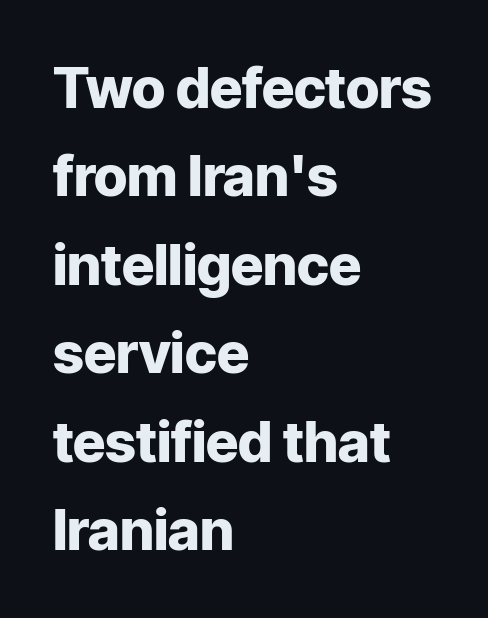
The image shows 56 px heavy sans-serif type, upright; set left-aligned, normal line spacing (1.58x), normal letter spacing, not underlined; low stroke contrast and a medium x-height.
